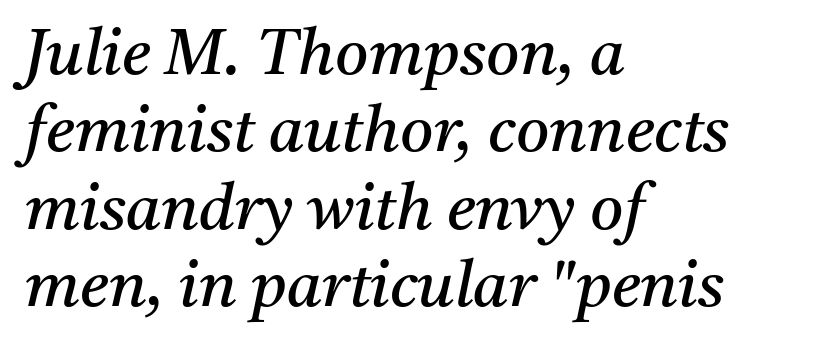
Q: Is the text bold? A: No.
Q: Is the text italic (slanted)? A: Yes, it leans right by about 11 degrees.
Q: Is the typeface a serif or a sans-serif typeface? A: Serif.
Q: Is the text underlined? A: No.
Q: How is the paragraph aligned? A: Left-aligned.
Q: Is the spacing between letters normal or unusually wide? A: Normal.
Q: Width (condensed, normal, or wide)? A: Normal.
Q: Stroke contrast? A: Medium.
Q: x-height? A: Medium.
Q: Monospaced? A: No.
